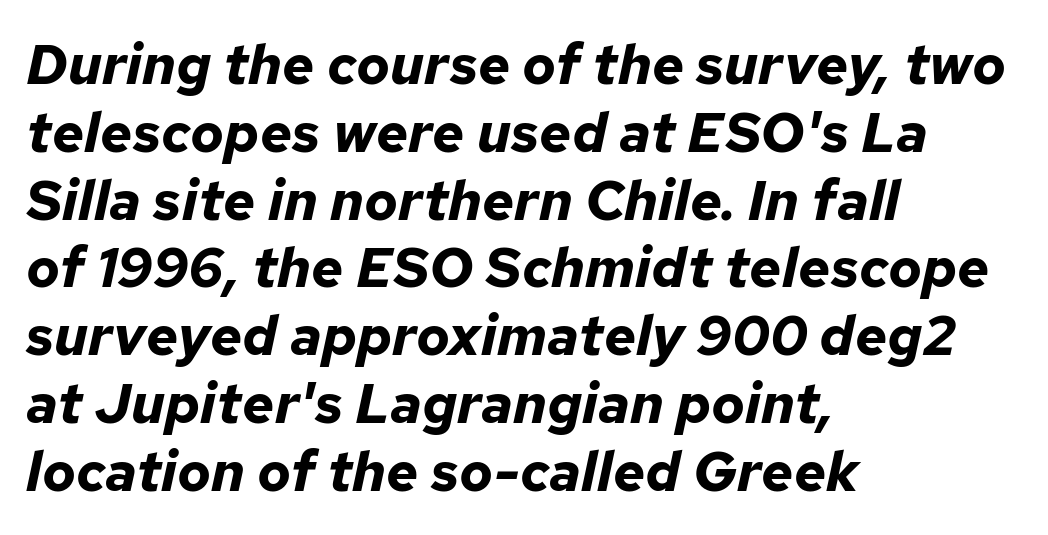
Q: Is the text bold? A: Yes.
Q: Is the text italic (slanted)? A: Yes, it leans right by about 12 degrees.
Q: Is the text underlined? A: No.
Q: How is the paragraph aligned? A: Left-aligned.
Q: Is the spacing between letters normal or unusually wide? A: Normal.
Q: Width (condensed, normal, or wide)? A: Normal.
Q: Stroke contrast? A: Low.
Q: x-height? A: Medium.
Q: Monospaced? A: No.
